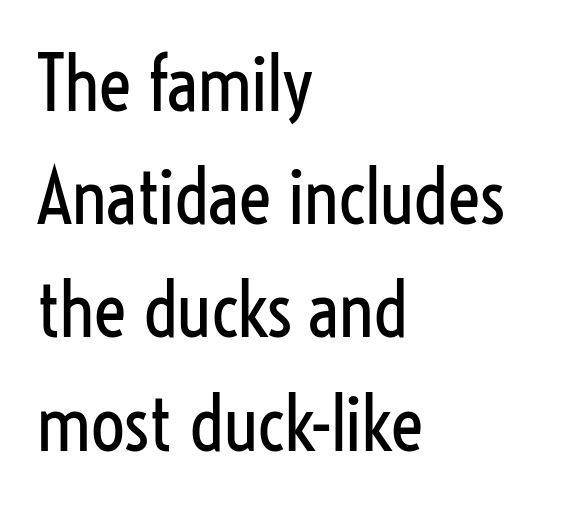
The image shows 75 px regular-weight, condensed sans-serif type, upright; set left-aligned, normal line spacing (1.51x), normal letter spacing, not underlined; low stroke contrast and a medium x-height.
